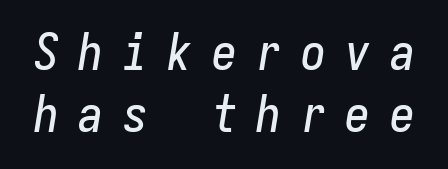
The whole block is typeset with a tilt. The rendering uses typewriter-style spacing with identical character cells. Display-style spreading of the glyphs; the letterfit is very open. Underlining? Definitely not there.
